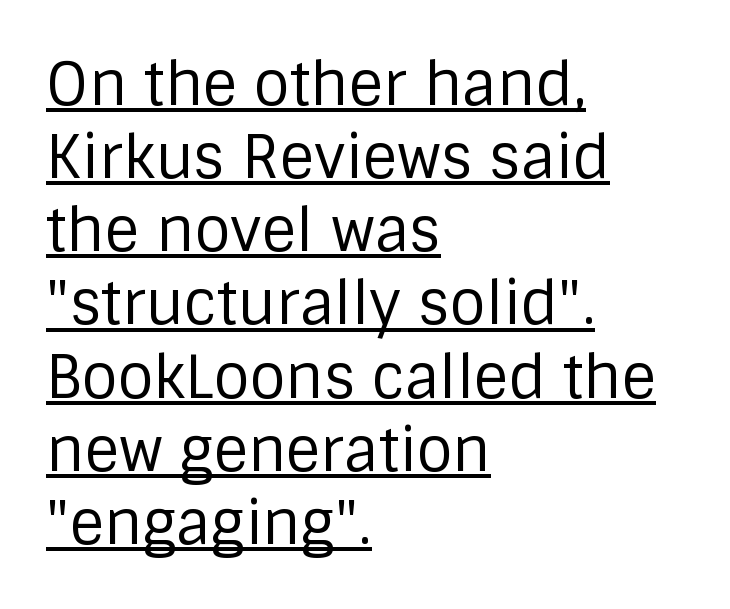
Q: Is the text bold? A: No.
Q: Is the text italic (slanted)? A: No, it is upright.
Q: Is the typeface a serif or a sans-serif typeface? A: Sans-serif.
Q: Is the text underlined? A: Yes.
Q: How is the paragraph aligned? A: Left-aligned.
Q: Is the spacing between letters normal or unusually wide? A: Normal.
Q: Width (condensed, normal, or wide)? A: Normal.
Q: Stroke contrast? A: Low.
Q: x-height? A: Large.
Q: Monospaced? A: No.
